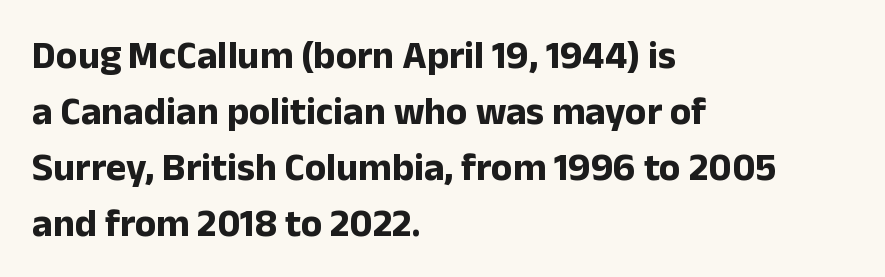
Q: Is the text bold? A: Yes.
Q: Is the text italic (slanted)? A: No, it is upright.
Q: Is the typeface a serif or a sans-serif typeface? A: Sans-serif.
Q: Is the text underlined? A: No.
Q: How is the paragraph aligned? A: Left-aligned.
Q: Is the spacing between letters normal or unusually wide? A: Normal.
Q: Is the spacing between lines tight, normal or loose? A: Normal.
Q: Width (condensed, normal, or wide)? A: Normal.
Q: Stroke contrast? A: Low.
Q: x-height? A: Medium.
Q: Monospaced? A: No.
